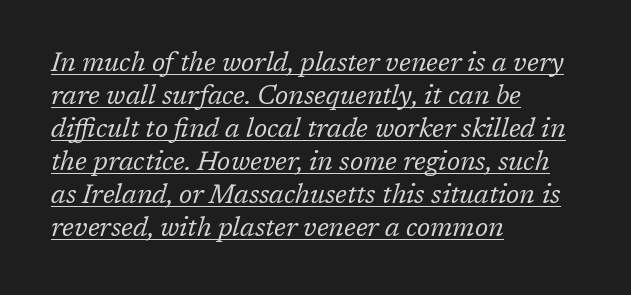
It's the slanting kind of type. This is underlined copy, the kind a proofreader might mark for attention. Regular leading. The typesetting does not lean heavy: it is not bold.
